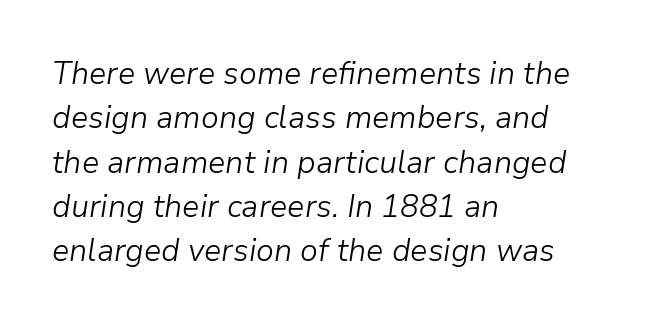
Q: Is the text bold? A: No.
Q: Is the text italic (slanted)? A: Yes, it leans right by about 9 degrees.
Q: Is the text underlined? A: No.
Q: How is the paragraph aligned? A: Left-aligned.
Q: Is the spacing between letters normal or unusually wide? A: Normal.
Q: Is the spacing between lines tight, normal or loose? A: Normal.
Q: Width (condensed, normal, or wide)? A: Normal.
Q: Stroke contrast? A: Low.
Q: x-height? A: Medium.
Q: Monospaced? A: No.
